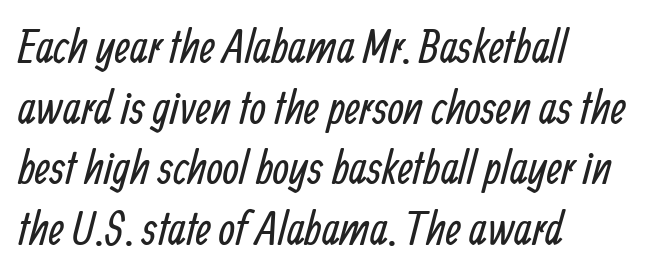
The face used here is a sans, in the tradition of grotesques and geometrics. The rendering uses a moderate line-height, typical for paragraphs. Looks like regular typesetting: each glyph gets only the width it needs. Beneath every word, the page is bare. Does the copy run flush right? No — it runs flush left.
